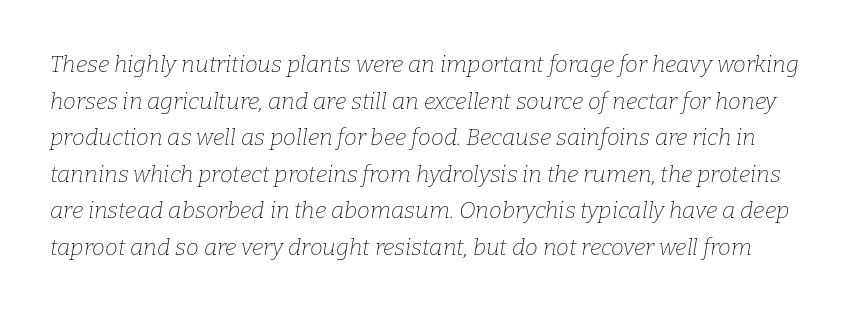
The image shows 23 px text type, italic (leaning right); set normal line spacing (1.59x), normal letter spacing, not underlined.
